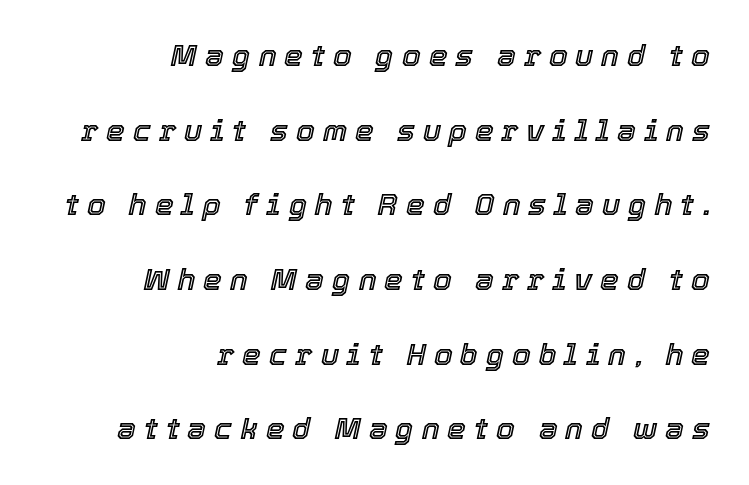
The image shows 30 px text type, italic (leaning right); set right-aligned, loose line spacing (2.49x), unusually wide letter spacing (+0.26 em), not underlined; a medium x-height.
